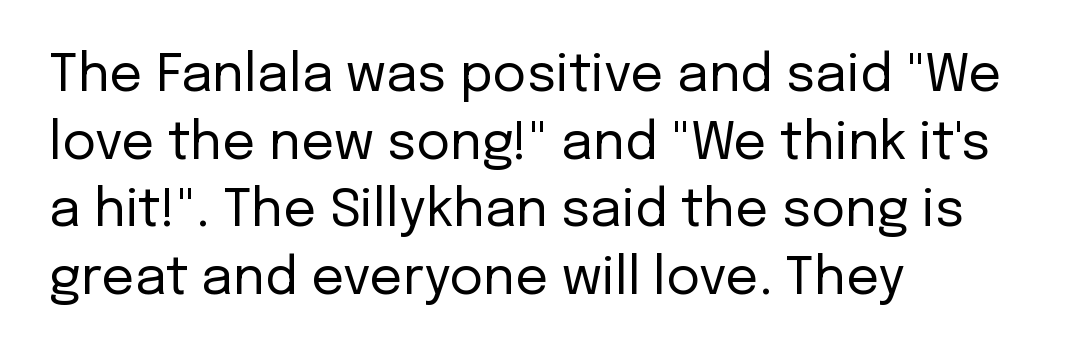
The letterforms sit shoulder to shoulder at normal distance. Stem width sits at or under what a default text font uses. Do the characters align in a grid? No, the font is proportional. Unlike italic type, these characters show no tilt at all. Leftover space on each line is placed entirely after the last word.
